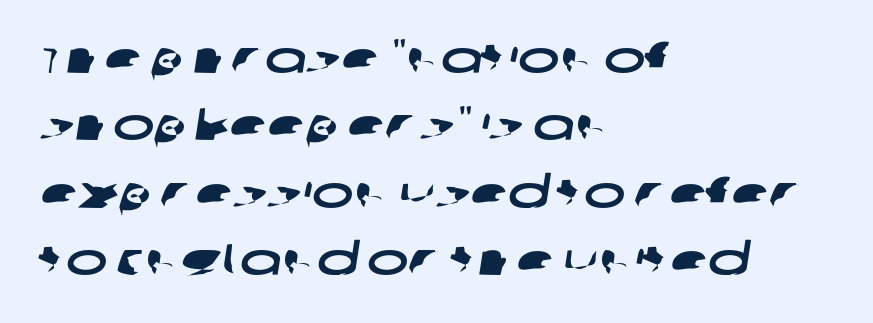
Is this a fixed-width face? No — the glyphs have proportional, varying widths. You can tell from the bare stems that sans-serif type was used. Where is the straight margin? On the left. The words here are not underlined. Does extra space separate the letters? No, they use regular spacing. One glance says typical: line gaps are just what's usual.
